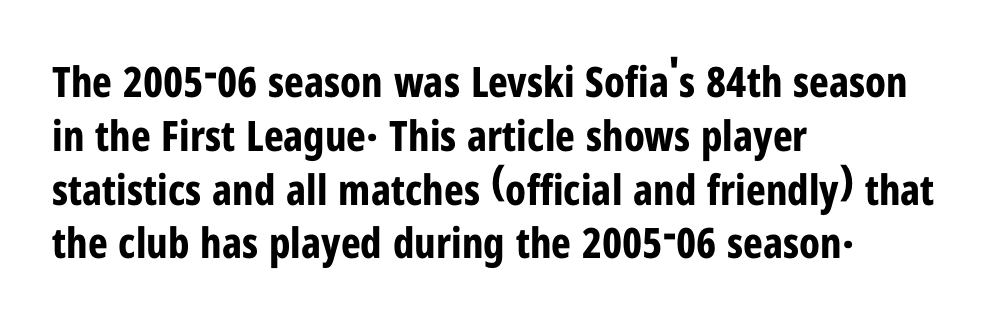
One-word summary of the alignment: left. Proportional: the letters do not fall into vertical columns. Short note: letters normally spaced. The designer left line spacing at the default.
